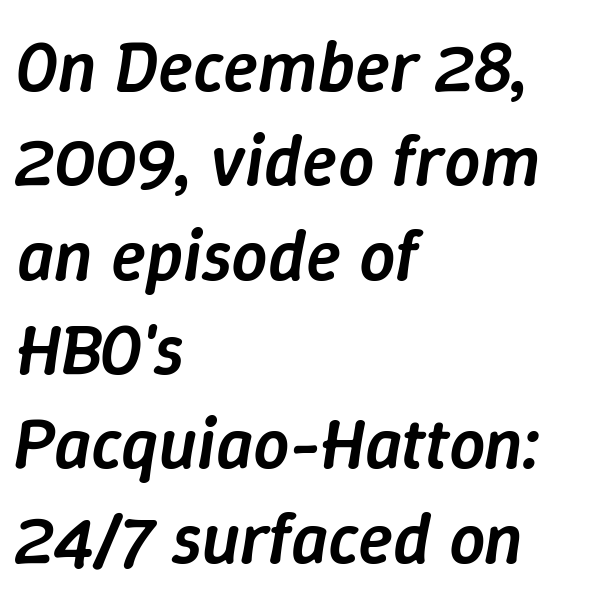
{"italic": "yes", "lean": "right", "slant_degrees": 9, "bold": "semi", "weight": "semibold", "width": "normal", "stroke_contrast": "low", "x_height": "medium", "monospaced": "no", "underline": "no", "align": "left", "line_spacing": "normal", "line_spacing_ratio": 1.31, "letter_spacing": "normal", "letter_spacing_em": 0.0, "glyph_px": 72}
